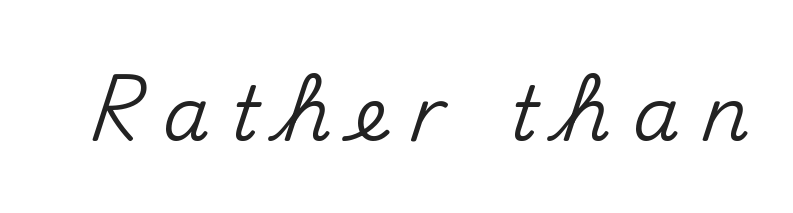
{"serif": "no", "width": "normal", "stroke_contrast": "medium", "x_height": "small", "monospaced": "no", "underline": "no", "letter_spacing": "wide", "letter_spacing_em": 0.29, "glyph_px": 75}
